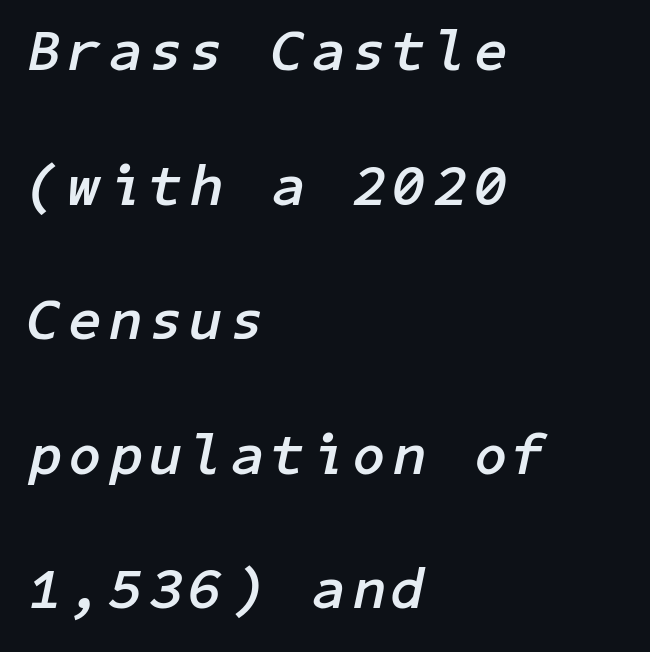
The image shows 58 px semibold type, italic (leaning right); set left-aligned, loose line spacing (2.32x), not underlined; low stroke contrast and a medium x-height.
